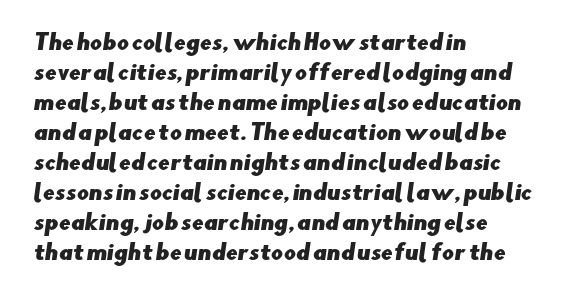
Q: Is the text underlined? A: No.
Q: How is the paragraph aligned? A: Left-aligned.
Q: Is the spacing between letters normal or unusually wide? A: Normal.
Q: Is the spacing between lines tight, normal or loose? A: Normal.
